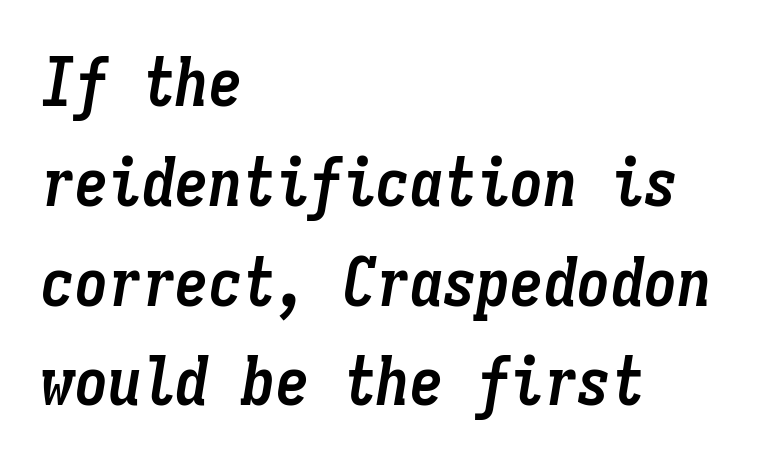
The image shows 67 px semibold, condensed type, italic (leaning right), monospaced; set left-aligned, normal line spacing (1.49x), normal letter spacing, not underlined; low stroke contrast and a medium x-height.
